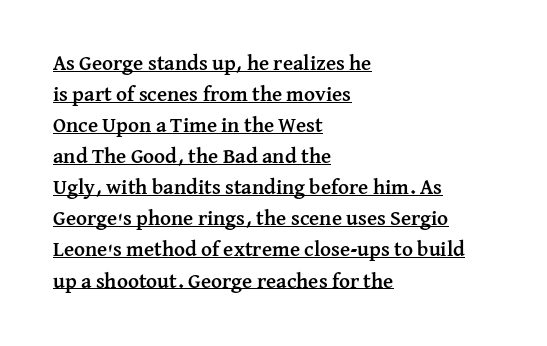
{"italic": "no", "bold": "yes", "underline": "yes", "align": "left", "line_spacing": "normal", "line_spacing_ratio": 1.48, "letter_spacing": "normal", "letter_spacing_em": 0.0, "glyph_px": 21}
